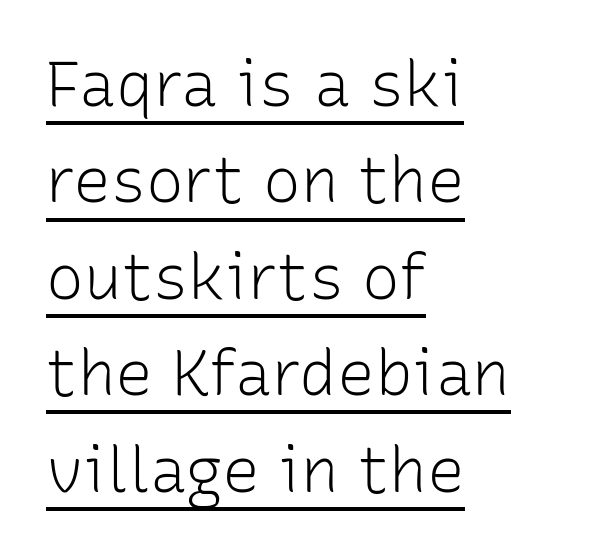
The image shows 63 px light sans-serif type, upright; set left-aligned, normal line spacing (1.53x), normal letter spacing, underlined; low stroke contrast and a medium x-height.
